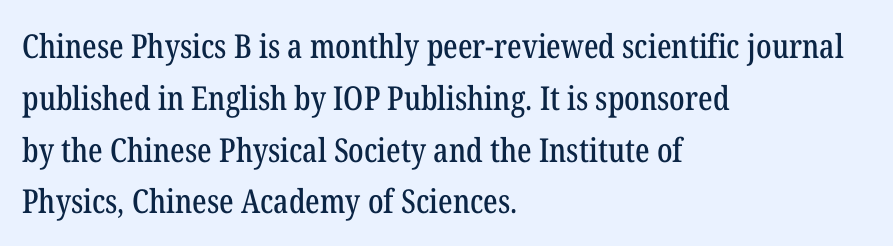
The image shows 33 px condensed serif type, upright; set left-aligned, normal line spacing (1.57x), normal letter spacing, not underlined; low stroke contrast and a medium x-height.
